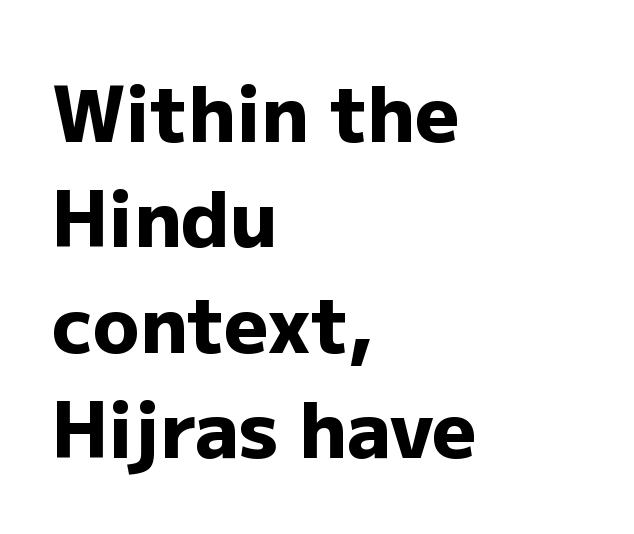
The image shows 77 px heavy sans-serif type, upright; set left-aligned, normal line spacing (1.37x), normal letter spacing, not underlined; low stroke contrast and a medium x-height.
